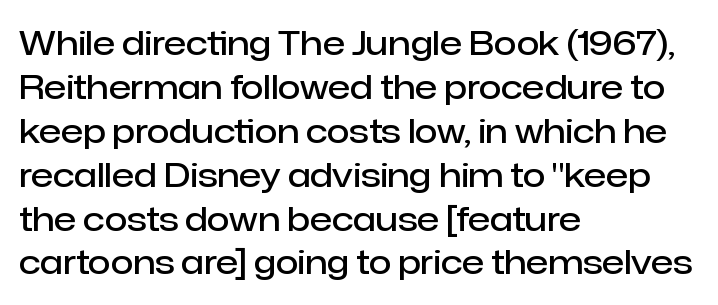
As a designer I'd log this as weight 600, semibold. Varying glyph widths throughout — classic text-font behaviour. Is this a sans? Yes — the strokes have no serifs. Honestly, the letter spacing is just normal — you wouldn't notice it. The string is rendered with underlining switched off.
